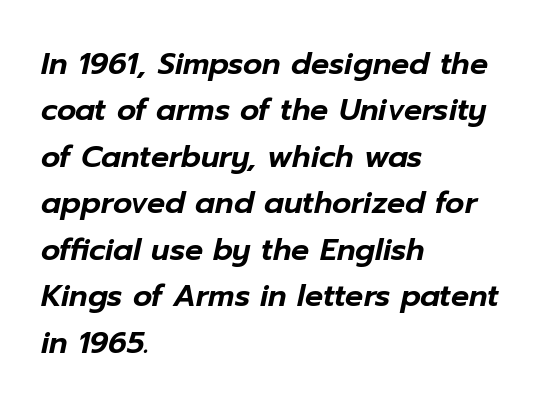
Q: Is the text italic (slanted)? A: Yes, it leans right by about 12 degrees.
Q: Is the text underlined? A: No.
Q: How is the paragraph aligned? A: Left-aligned.
Q: Is the spacing between letters normal or unusually wide? A: Normal.
Q: Is the spacing between lines tight, normal or loose? A: Normal.
Q: Width (condensed, normal, or wide)? A: Normal.
Q: Stroke contrast? A: Low.
Q: x-height? A: Medium.
Q: Monospaced? A: No.
